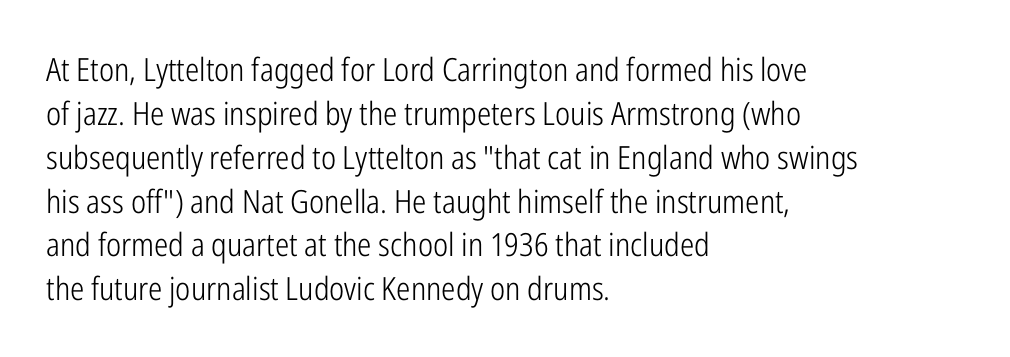
{"serif": "no", "italic": "no", "bold": "no", "weight": "light", "width": "condensed", "stroke_contrast": "low", "x_height": "medium", "monospaced": "no", "underline": "no", "align": "left", "line_spacing": "normal", "line_spacing_ratio": 1.37, "letter_spacing": "normal", "letter_spacing_em": 0.0, "glyph_px": 32}
